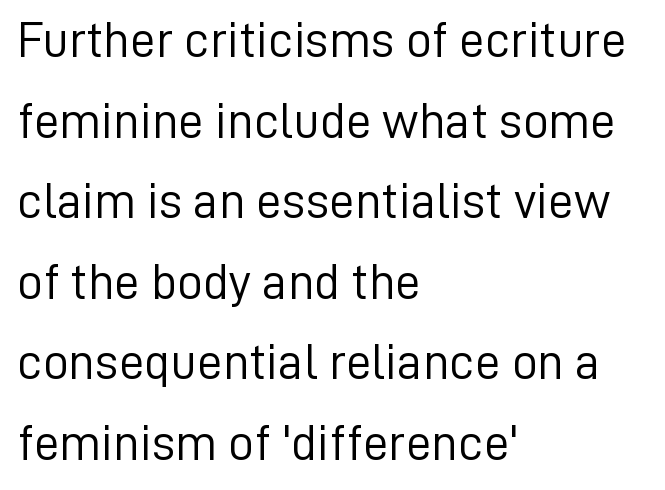
A normal amount of white space separates one row of letters from the next. The strip under each line holds only bare page. What kind of face is this? One without serifs — a sans. Unbolded letterforms with no extra heft.
